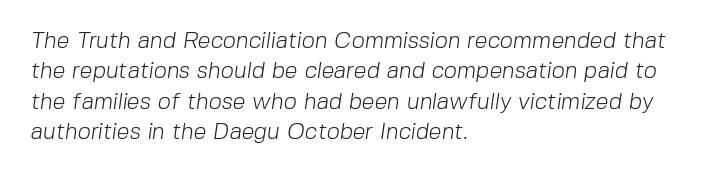
{"bold": "no", "underline": "no", "align": "left", "line_spacing": "normal", "line_spacing_ratio": 1.32, "letter_spacing": "normal", "letter_spacing_em": 0.0, "glyph_px": 23}
